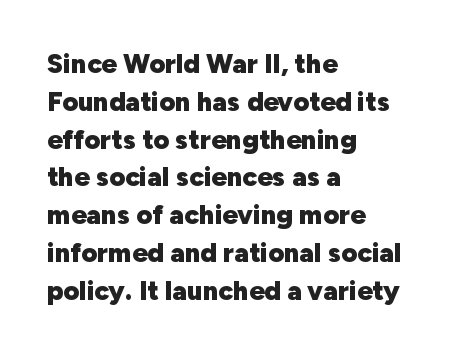
{"italic": "no", "bold": "yes", "underline": "no", "align": "left", "line_spacing": "normal", "line_spacing_ratio": 1.4, "letter_spacing": "normal", "letter_spacing_em": 0.0, "glyph_px": 27}
